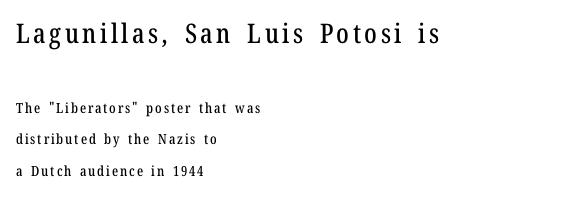
Q: Is the text italic (slanted)? A: No, it is upright.
Q: Is the text underlined? A: No.
Q: How is the paragraph aligned? A: Left-aligned.
Q: Is the spacing between lines tight, normal or loose? A: Loose.
Q: Which block of text is set in a larger size, the first (top) or the second (bottom)? A: The first (top) one.
